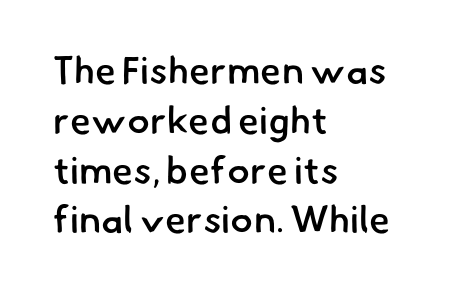
Q: Is the text bold? A: Semi-bold.
Q: Is the typeface a serif or a sans-serif typeface? A: Sans-serif.
Q: Is the text underlined? A: No.
Q: How is the paragraph aligned? A: Left-aligned.
Q: Is the spacing between letters normal or unusually wide? A: Normal.
Q: Is the spacing between lines tight, normal or loose? A: Normal.
Q: Width (condensed, normal, or wide)? A: Normal.
Q: Stroke contrast? A: Low.
Q: x-height? A: Small.
Q: Monospaced? A: No.
